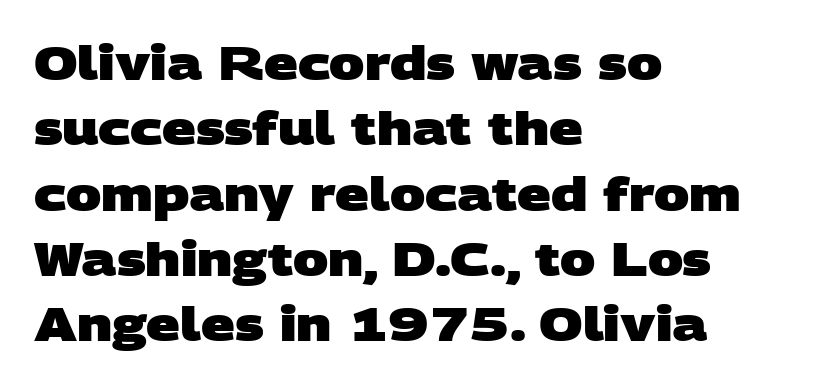
The image shows 47 px heavy, wide sans-serif type; set left-aligned, normal line spacing (1.39x), normal letter spacing, not underlined; low stroke contrast and a large x-height.
